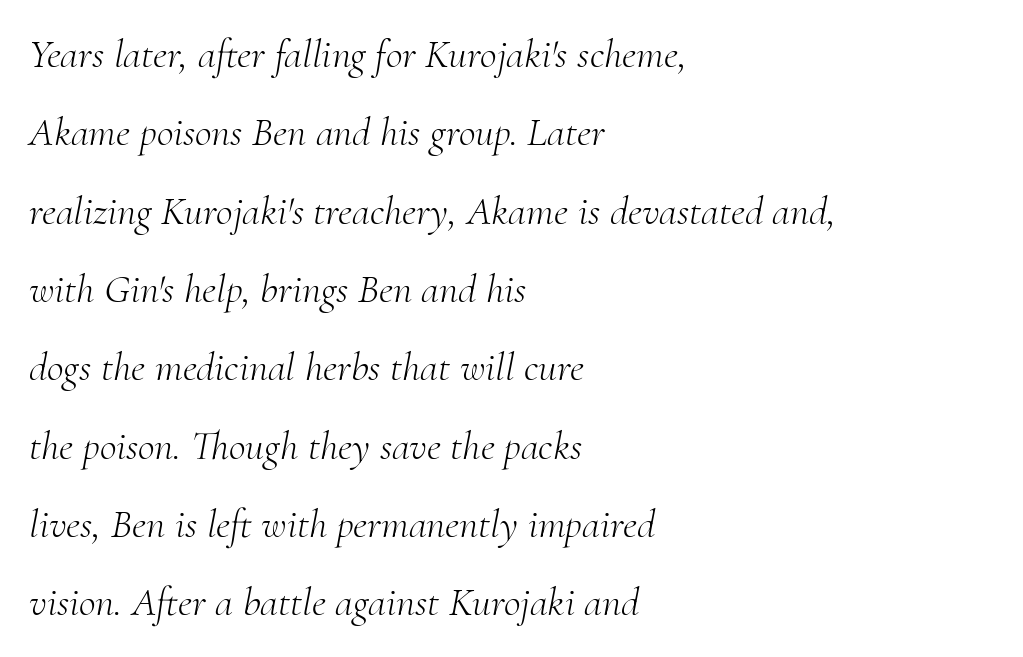
The image shows 41 px light serif type, italic (leaning right); set left-aligned, loose line spacing (1.91x), normal letter spacing, not underlined; medium stroke contrast and a small x-height.
